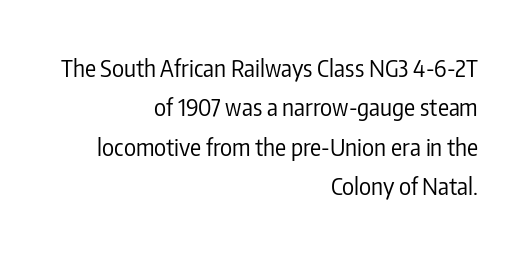
Q: Is the text bold? A: No.
Q: Is the text italic (slanted)? A: No, it is upright.
Q: Is the text underlined? A: No.
Q: How is the paragraph aligned? A: Right-aligned.
Q: Is the spacing between letters normal or unusually wide? A: Normal.
